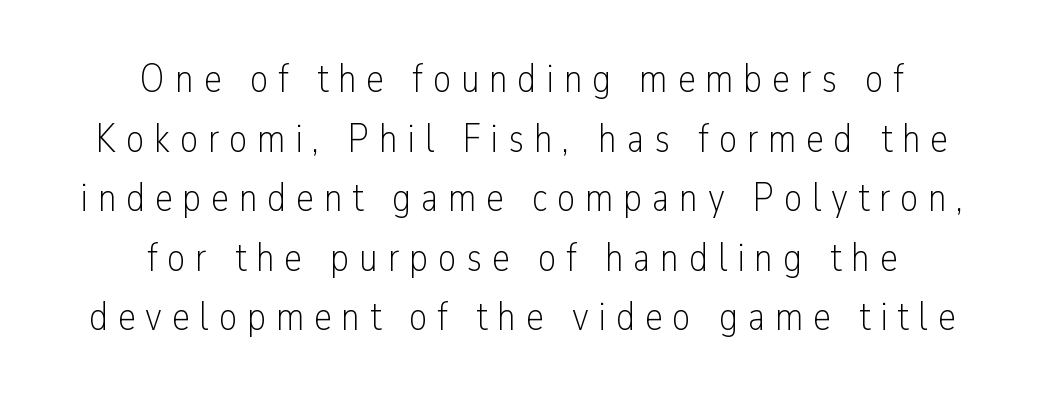
Q: Is the text bold? A: No.
Q: Is the text italic (slanted)? A: No, it is upright.
Q: Is the typeface a serif or a sans-serif typeface? A: Sans-serif.
Q: Is the text underlined? A: No.
Q: How is the paragraph aligned? A: Centered.
Q: Is the spacing between letters normal or unusually wide? A: Unusually wide.
Q: Is the spacing between lines tight, normal or loose? A: Normal.
Q: Width (condensed, normal, or wide)? A: Condensed.
Q: Stroke contrast? A: Low.
Q: x-height? A: Medium.
Q: Monospaced? A: No.
